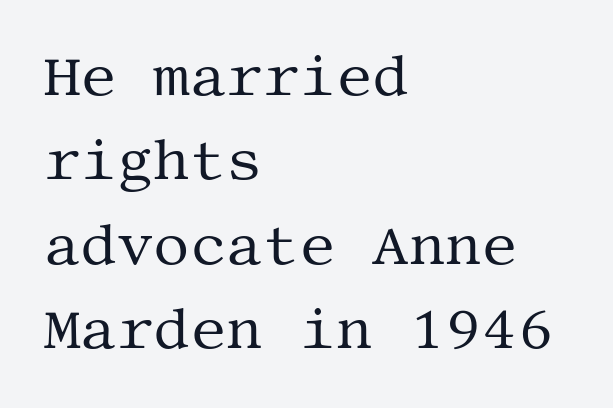
{"serif": "yes", "italic": "no", "bold": "no", "weight": "regular", "width": "normal", "stroke_contrast": "medium", "x_height": "large", "underline": "no", "align": "left", "line_spacing": "normal", "line_spacing_ratio": 1.48, "letter_spacing": "normal", "letter_spacing_em": 0.0, "glyph_px": 57}
